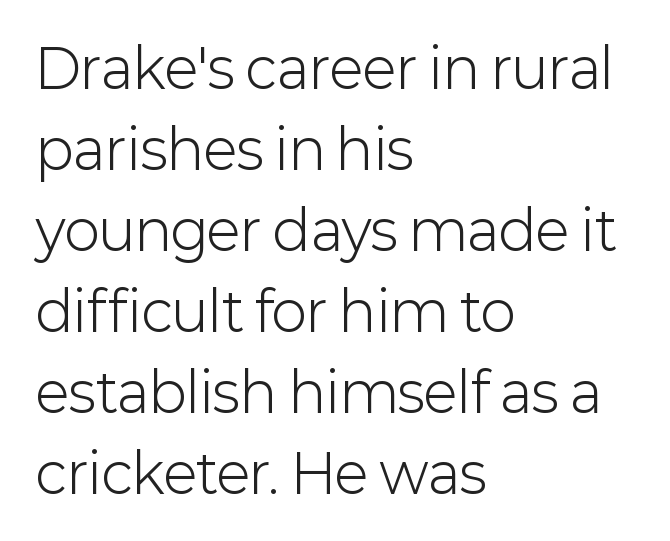
{"serif": "no", "italic": "no", "bold": "no", "weight": "light", "width": "normal", "stroke_contrast": "low", "x_height": "medium", "monospaced": "no", "underline": "no", "align": "left", "line_spacing": "normal", "line_spacing_ratio": 1.5, "letter_spacing": "normal", "letter_spacing_em": 0.0, "glyph_px": 54}
